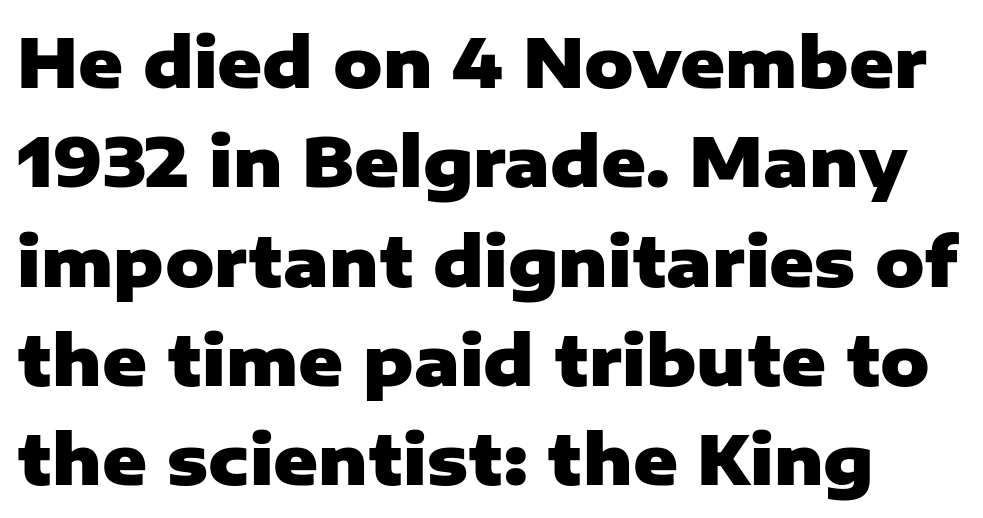
The image shows 68 px heavy sans-serif type, upright; set normal line spacing (1.46x), normal letter spacing, not underlined; low stroke contrast and a medium x-height.
